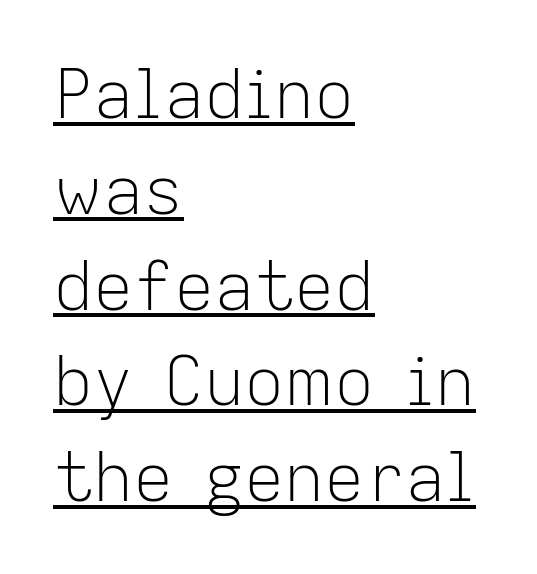
{"serif": "no", "italic": "no", "bold": "no", "weight": "light", "width": "normal", "stroke_contrast": "low", "x_height": "medium", "monospaced": "no", "underline": "yes", "align": "left", "line_spacing": "normal", "line_spacing_ratio": 1.43, "letter_spacing": "normal", "letter_spacing_em": 0.0, "glyph_px": 67}
